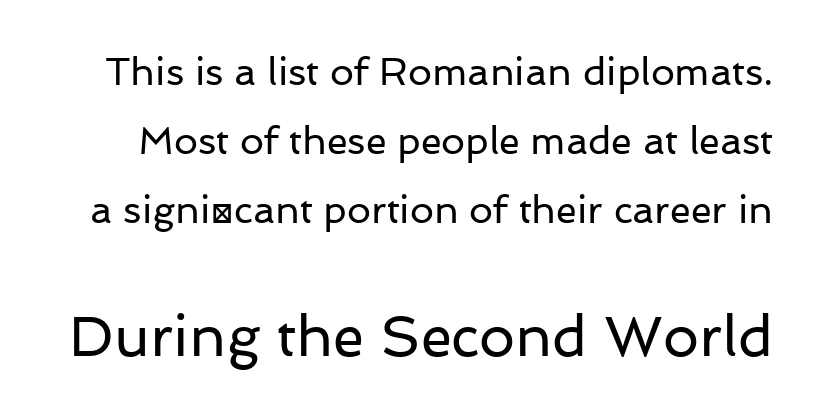
Q: Is the text bold? A: No.
Q: Is the text italic (slanted)? A: No, it is upright.
Q: Is the typeface a serif or a sans-serif typeface? A: Sans-serif.
Q: Is the text underlined? A: No.
Q: Is the spacing between letters normal or unusually wide? A: Normal.
Q: Which block of text is set in a larger size, the first (top) or the second (bottom)? A: The second (bottom) one.
Q: Width (condensed, normal, or wide)? A: Normal.
Q: Stroke contrast? A: Low.
Q: x-height? A: Medium.
Q: Monospaced? A: No.
